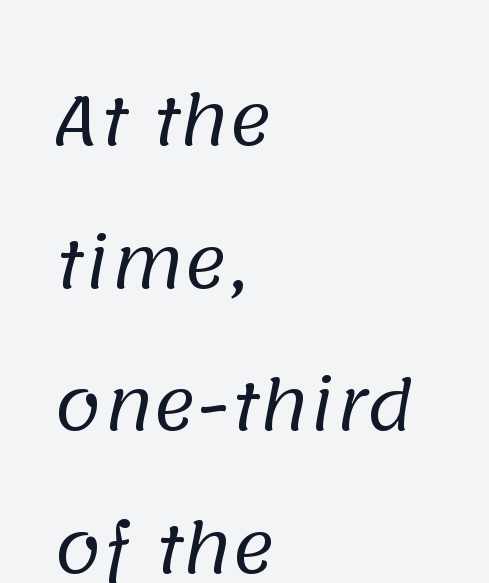
{"serif": "no", "bold": "no", "weight": "regular", "width": "normal", "stroke_contrast": "low", "x_height": "large", "monospaced": "no", "underline": "no", "align": "left", "line_spacing": "loose", "line_spacing_ratio": 2.13, "letter_spacing": "normal", "letter_spacing_em": 0.0, "glyph_px": 67}
